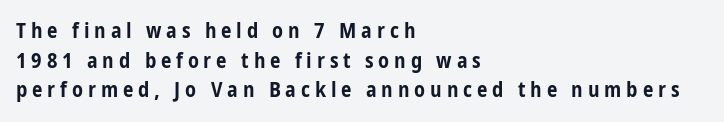
The rendering anchors every line to the left-hand side. Rows of type keep a routine distance in the vertical direction. Spacing between characters has been opened up far beyond the box default. Check the space under the baseline: it is left empty. A full-strength bold gives these letters their thick strokes.
